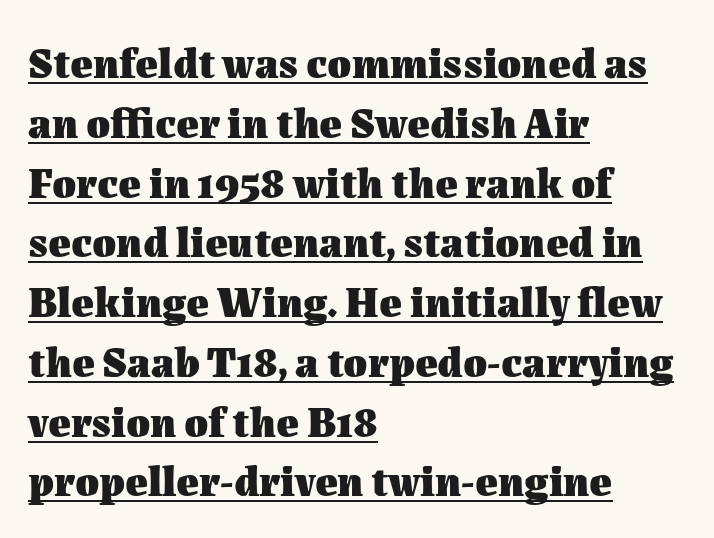
{"italic": "no", "bold": "yes", "weight": "heavy", "width": "normal", "stroke_contrast": "medium", "x_height": "medium", "monospaced": "no", "underline": "yes", "align": "left", "line_spacing": "normal", "line_spacing_ratio": 1.39, "letter_spacing": "normal", "letter_spacing_em": 0.0, "glyph_px": 43}
